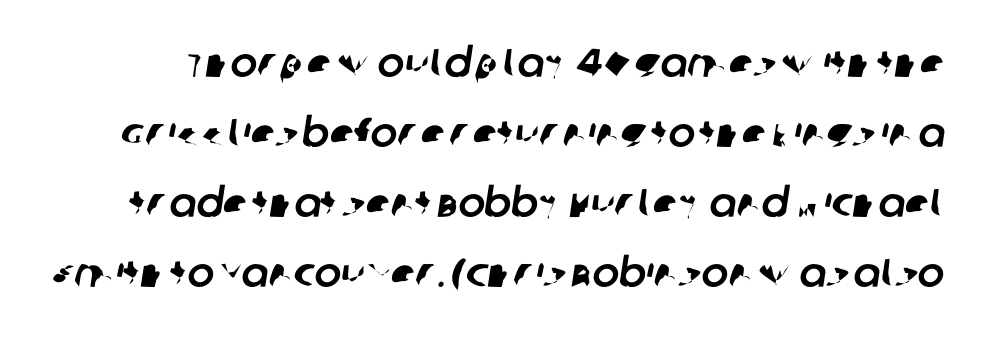
Q: Is the typeface a serif or a sans-serif typeface? A: Sans-serif.
Q: Is the text underlined? A: No.
Q: Is the spacing between letters normal or unusually wide? A: Normal.
Q: Width (condensed, normal, or wide)? A: Normal.
Q: Stroke contrast? A: Low.
Q: x-height? A: Large.
Q: Monospaced? A: No.
